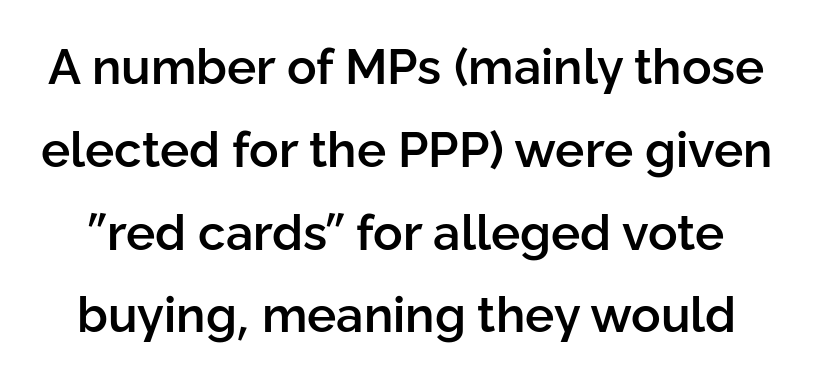
Q: Is the text bold? A: Semi-bold.
Q: Is the text italic (slanted)? A: No, it is upright.
Q: Is the typeface a serif or a sans-serif typeface? A: Sans-serif.
Q: Is the text underlined? A: No.
Q: Is the spacing between letters normal or unusually wide? A: Normal.
Q: Is the spacing between lines tight, normal or loose? A: Normal.
Q: Width (condensed, normal, or wide)? A: Normal.
Q: Stroke contrast? A: Low.
Q: x-height? A: Medium.
Q: Monospaced? A: No.
